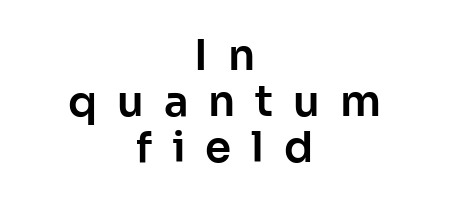
{"serif": "no", "italic": "no", "width": "normal", "stroke_contrast": "low", "x_height": "medium", "monospaced": "no", "underline": "no", "align": "center", "line_spacing": "tight", "line_spacing_ratio": 1.09, "letter_spacing": "wide", "letter_spacing_em": 0.47, "glyph_px": 42}
